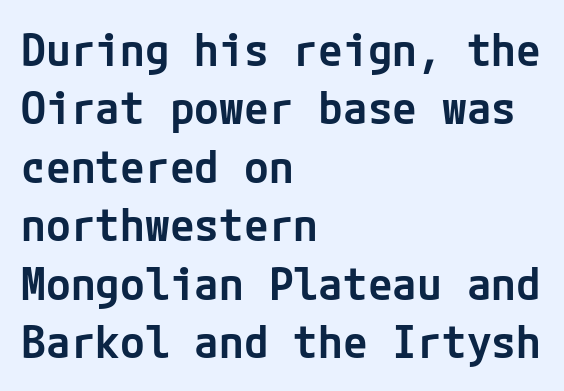
Notice how the stems are strictly vertical — no italics here. The tracking reads as untouched default to a designer's eye. Anything drawn beneath the words? Only blank space. Whoever set this chose a conventional vertical rhythm. Typographically, this falls in the sans-serif category.
